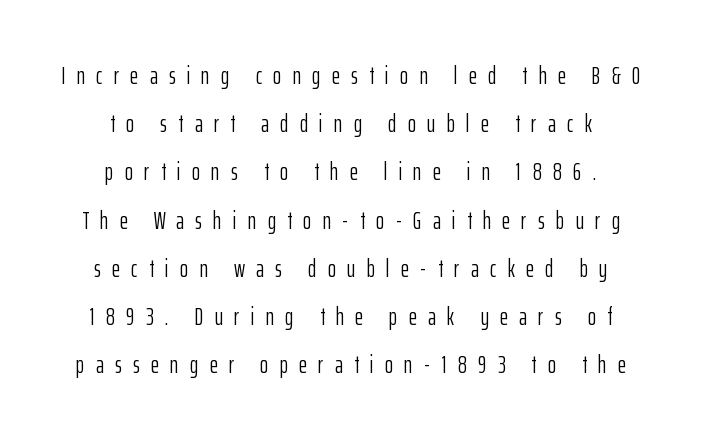
Q: Is the text bold? A: No.
Q: Is the text italic (slanted)? A: No, it is upright.
Q: Is the text underlined? A: No.
Q: How is the paragraph aligned? A: Centered.
Q: Is the spacing between letters normal or unusually wide? A: Unusually wide.
Q: Is the spacing between lines tight, normal or loose? A: Loose.
